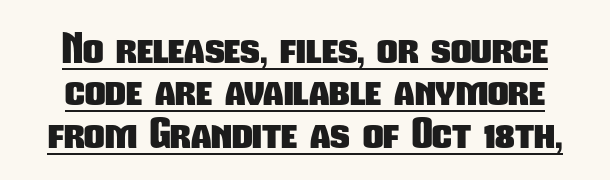
{"serif": "no", "bold": "yes", "weight": "heavy", "width": "condensed", "stroke_contrast": "low", "x_height": "medium", "monospaced": "no", "underline": "yes", "line_spacing": "tight", "line_spacing_ratio": 1.06, "letter_spacing": "normal", "letter_spacing_em": 0.0, "glyph_px": 40}
